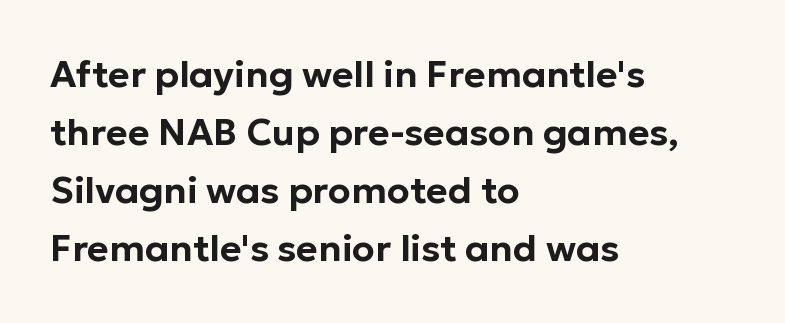
Q: Is the text italic (slanted)? A: No, it is upright.
Q: Is the typeface a serif or a sans-serif typeface? A: Sans-serif.
Q: Is the text underlined? A: No.
Q: How is the paragraph aligned? A: Left-aligned.
Q: Is the spacing between letters normal or unusually wide? A: Normal.
Q: Is the spacing between lines tight, normal or loose? A: Normal.
Q: Width (condensed, normal, or wide)? A: Normal.
Q: Stroke contrast? A: Low.
Q: x-height? A: Medium.
Q: Monospaced? A: No.
